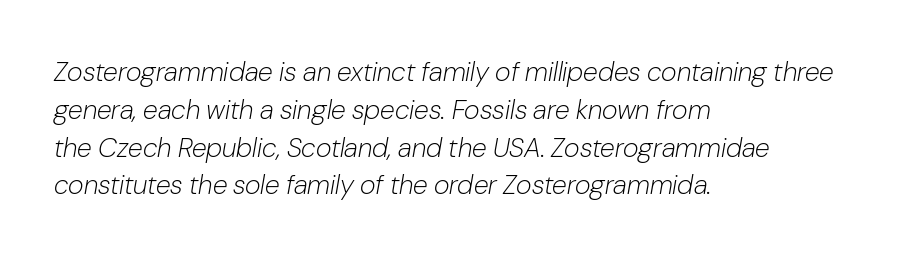
The image shows 27 px text type, italic (leaning right); set left-aligned, normal line spacing (1.4x), normal letter spacing, not underlined.
